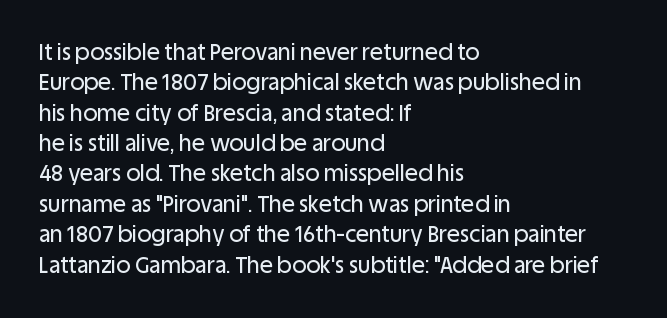
{"italic": "no", "underline": "no", "align": "left", "line_spacing": "normal", "line_spacing_ratio": 1.38, "letter_spacing": "normal", "letter_spacing_em": 0.0, "glyph_px": 22}
